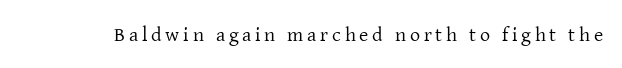
The image shows 20 px text type, upright; set not underlined.
